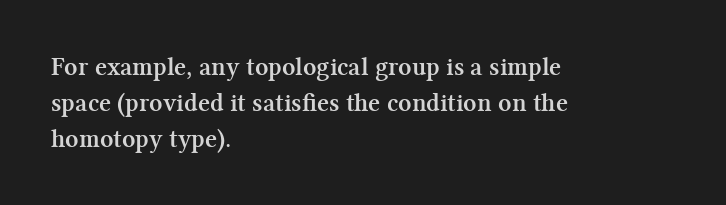
The image shows 26 px bold type, upright; set left-aligned, normal line spacing (1.38x), normal letter spacing, not underlined.
